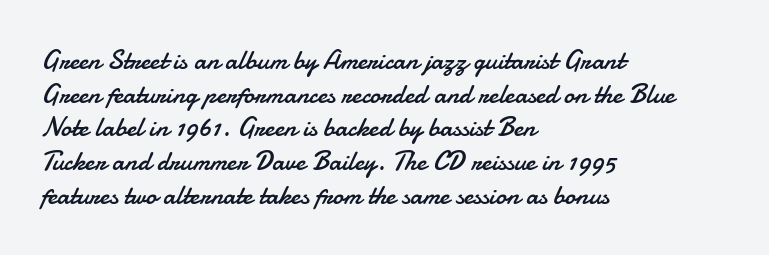
{"bold": "no", "underline": "no", "align": "left", "line_spacing": "normal", "line_spacing_ratio": 1.25, "letter_spacing": "normal", "letter_spacing_em": 0.0, "glyph_px": 27}
